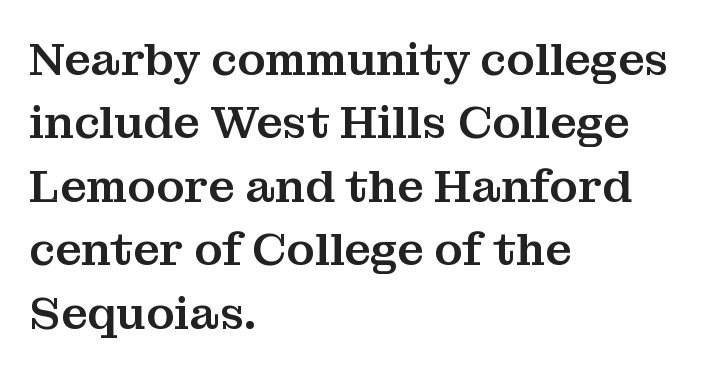
Q: Is the text italic (slanted)? A: No, it is upright.
Q: Is the typeface a serif or a sans-serif typeface? A: Serif.
Q: Is the text underlined? A: No.
Q: How is the paragraph aligned? A: Left-aligned.
Q: Is the spacing between letters normal or unusually wide? A: Normal.
Q: Is the spacing between lines tight, normal or loose? A: Normal.
Q: Width (condensed, normal, or wide)? A: Normal.
Q: Stroke contrast? A: Medium.
Q: x-height? A: Medium.
Q: Monospaced? A: No.
